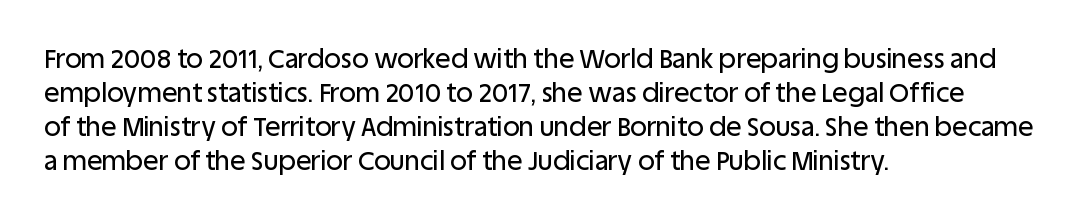
{"italic": "no", "underline": "no", "align": "left", "line_spacing": "normal", "line_spacing_ratio": 1.31, "letter_spacing": "normal", "letter_spacing_em": 0.0, "glyph_px": 26}
